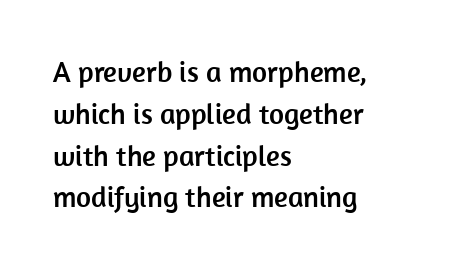
The image shows 29 px sans-serif type, upright; set left-aligned, normal line spacing (1.44x), normal letter spacing, not underlined; low stroke contrast and a medium x-height.
